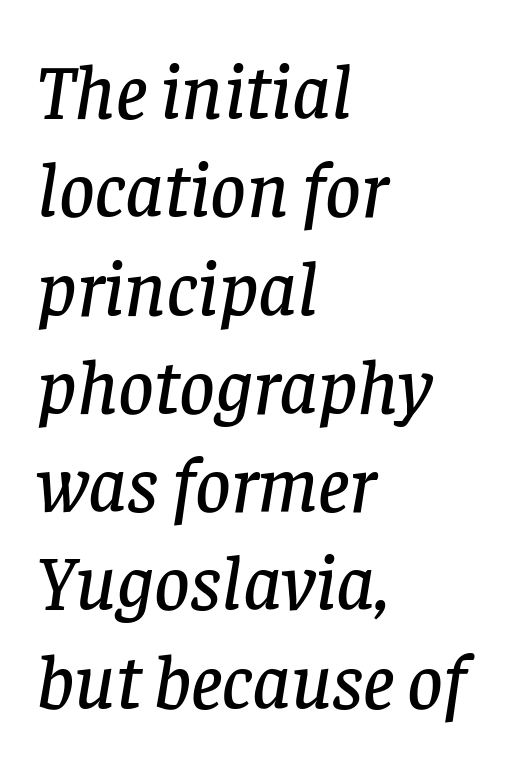
Q: Is the text italic (slanted)? A: Yes, it leans right by about 8 degrees.
Q: Is the typeface a serif or a sans-serif typeface? A: Serif.
Q: Is the text underlined? A: No.
Q: How is the paragraph aligned? A: Left-aligned.
Q: Is the spacing between letters normal or unusually wide? A: Normal.
Q: Is the spacing between lines tight, normal or loose? A: Normal.
Q: Width (condensed, normal, or wide)? A: Normal.
Q: Stroke contrast? A: Low.
Q: x-height? A: Large.
Q: Monospaced? A: No.
